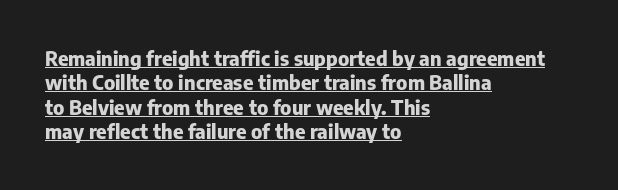
Does the weight exceed regular? Yes, all the way to bold. Rendered with straight, roman letterforms. Does extra space separate the letters? No, they use regular spacing. Caption: multi-line text, flush left, ragged right. Underlined type.
